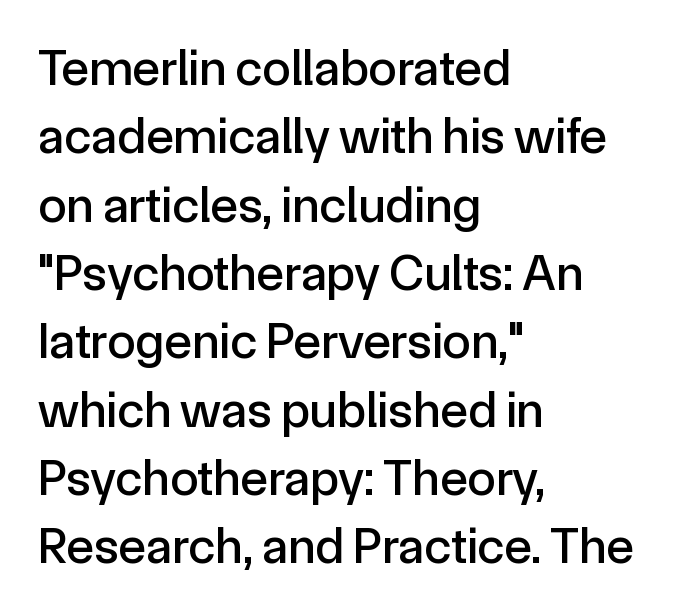
The designer left line spacing at the default. Grotesque or geometric, the face here clearly has no serifs. This sample is left-justified, so line endings fall wherever the words run out. The strip under each line holds only bare page. Observe the ordinary spacing: letters are neighbours, not strangers. Spacing verdict: proportional, widths tailored to each character.
